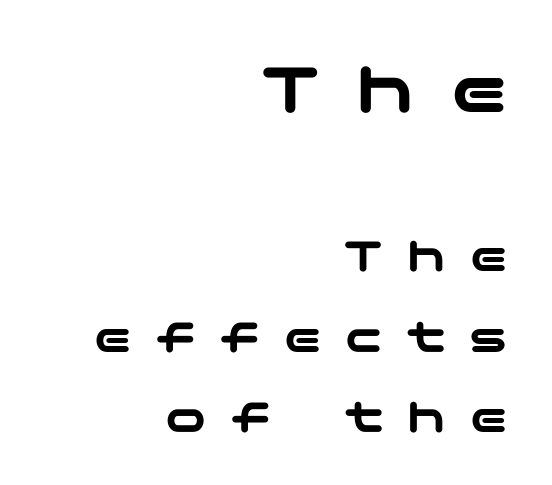
{"serif": "no", "italic": "no", "width": "wide", "stroke_contrast": "low", "x_height": "medium", "underline": "no", "align": "right", "line_spacing": "normal", "line_spacing_ratio": 1.57, "letter_spacing": "wide", "letter_spacing_em": 0.47, "larger_block": "first", "size_ratio": 1.51, "glyph_px": 77}
